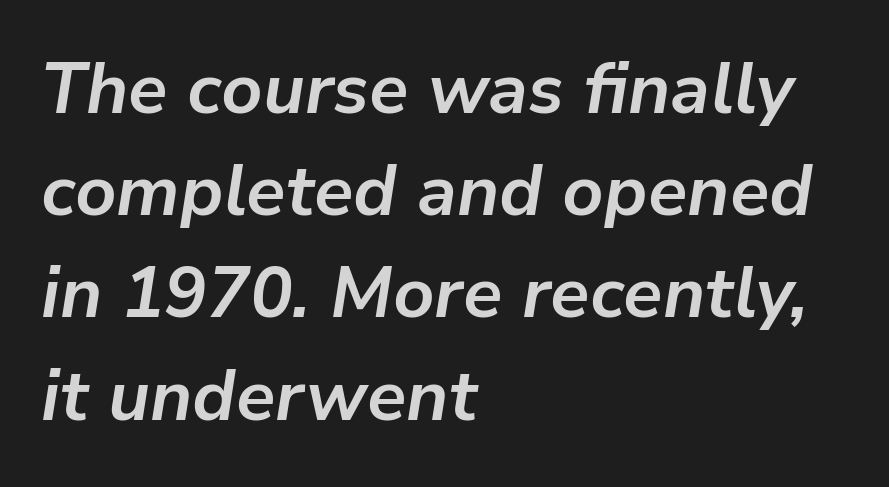
Q: Is the text bold? A: Yes.
Q: Is the text italic (slanted)? A: Yes, it leans right by about 9 degrees.
Q: Is the text underlined? A: No.
Q: How is the paragraph aligned? A: Left-aligned.
Q: Is the spacing between letters normal or unusually wide? A: Normal.
Q: Is the spacing between lines tight, normal or loose? A: Normal.
Q: Width (condensed, normal, or wide)? A: Normal.
Q: Stroke contrast? A: Low.
Q: x-height? A: Medium.
Q: Monospaced? A: No.
